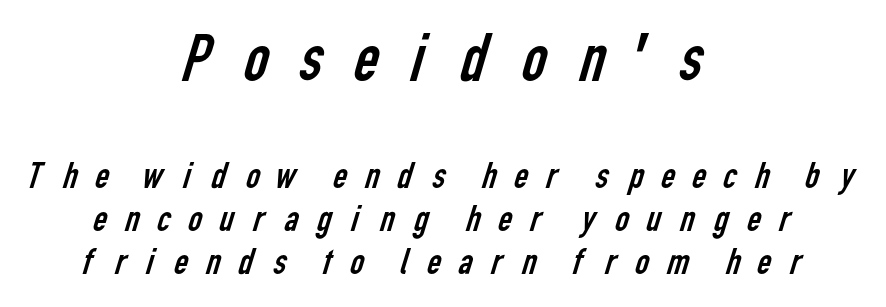
{"serif": "no", "bold": "no", "weight": "regular", "width": "condensed", "stroke_contrast": "low", "x_height": "medium", "monospaced": "no", "underline": "no", "align": "center", "line_spacing": "tight", "line_spacing_ratio": 1.11, "letter_spacing": "wide", "letter_spacing_em": 0.36, "larger_block": "first", "size_ratio": 1.77, "glyph_px": 69}
